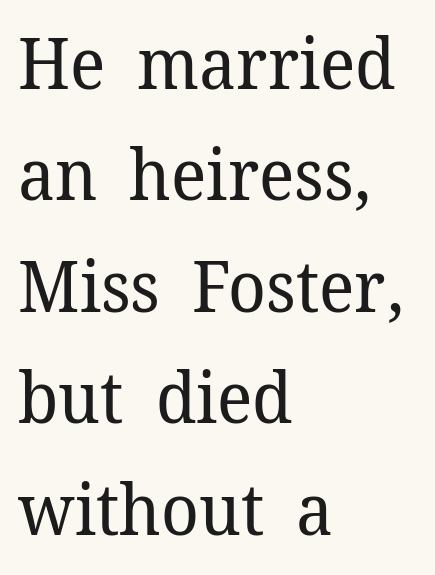
Nobody touched the tracking dial on this one. Normally led — the rows are evenly, conventionally spaced. The paragraph shown leans on its left margin. Glance below the letters and you will spot only blank space. Stem width sits at or under what a default text font uses. Each letter keeps its own natural width here, so spacing adapts to shape.
